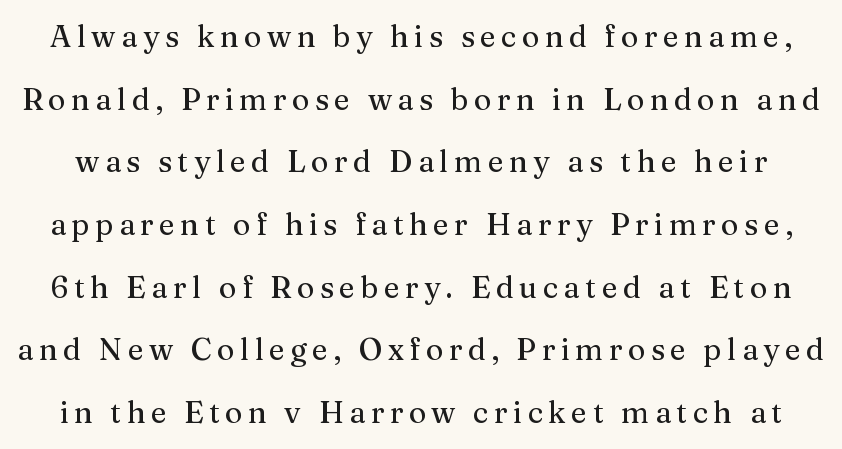
The image shows 30 px serif type, upright; set loose line spacing (2.09x), not underlined; medium stroke contrast and a medium x-height.
